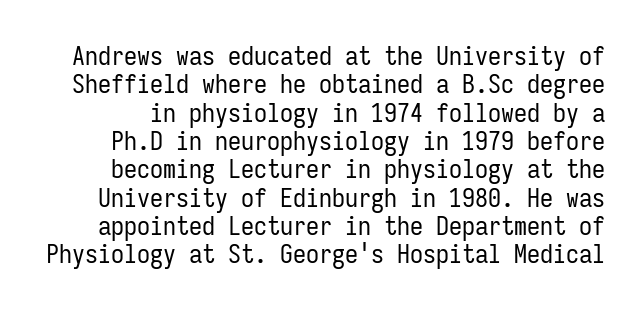
{"italic": "no", "bold": "no", "underline": "no", "line_spacing": "tight", "line_spacing_ratio": 1.09, "letter_spacing": "normal", "letter_spacing_em": 0.0, "glyph_px": 26}
